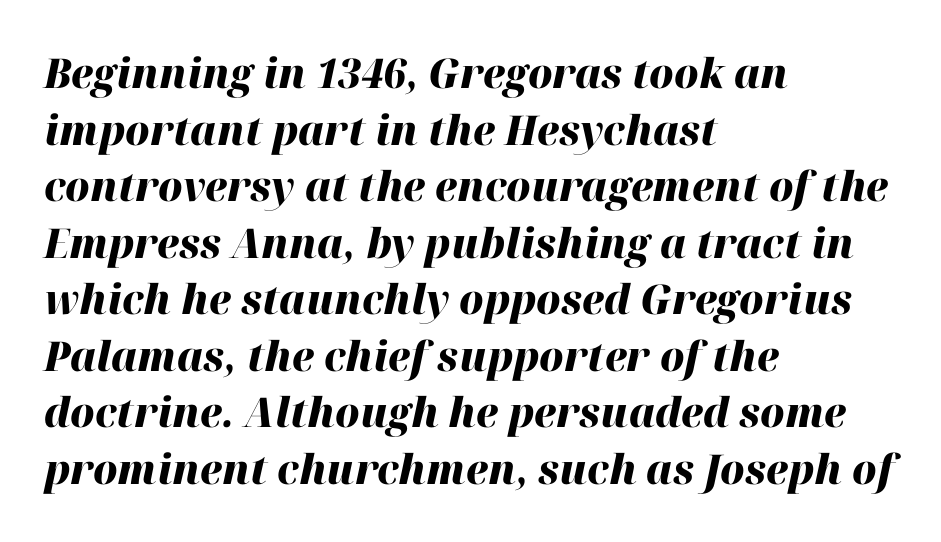
The image shows 41 px heavy type, italic (leaning right); set left-aligned, normal line spacing (1.38x), normal letter spacing, not underlined; high stroke contrast and a medium x-height.
